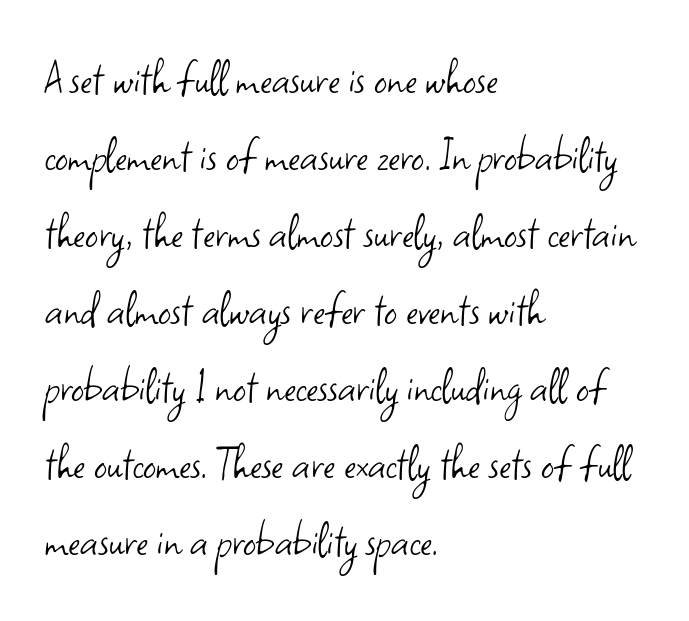
{"serif": "no", "bold": "no", "weight": "light", "width": "normal", "stroke_contrast": "low", "x_height": "small", "monospaced": "no", "underline": "no", "align": "left", "line_spacing": "normal", "line_spacing_ratio": 1.51, "letter_spacing": "normal", "letter_spacing_em": 0.0, "glyph_px": 51}
